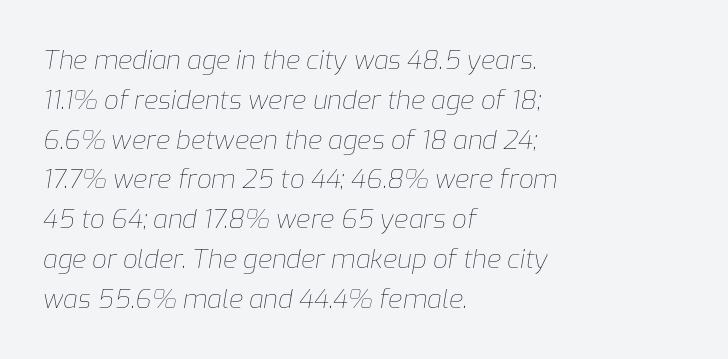
The image shows 26 px text type, italic (leaning right); set left-aligned, normal line spacing (1.53x), normal letter spacing, not underlined.
